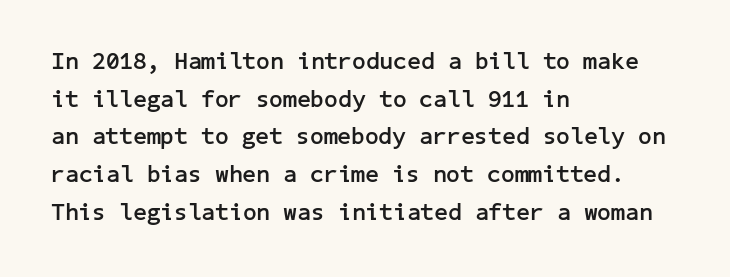
The image shows 24 px bold type, upright; set left-aligned, normal line spacing (1.57x), normal letter spacing, not underlined.
